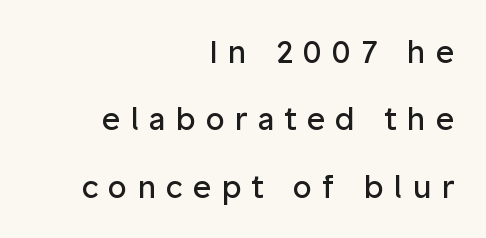
{"serif": "no", "italic": "no", "bold": "no", "weight": "regular", "width": "normal", "stroke_contrast": "low", "x_height": "medium", "monospaced": "no", "underline": "no", "align": "right", "line_spacing": "loose", "line_spacing_ratio": 2.17, "letter_spacing": "wide", "letter_spacing_em": 0.33, "glyph_px": 31}
